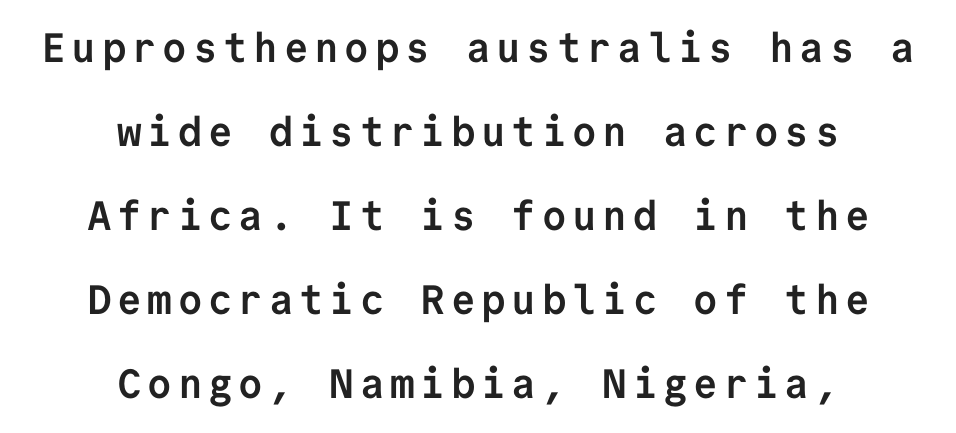
The image shows 41 px semibold sans-serif type, upright, monospaced; set centered, loose line spacing (2.05x), not underlined; low stroke contrast and a medium x-height.
